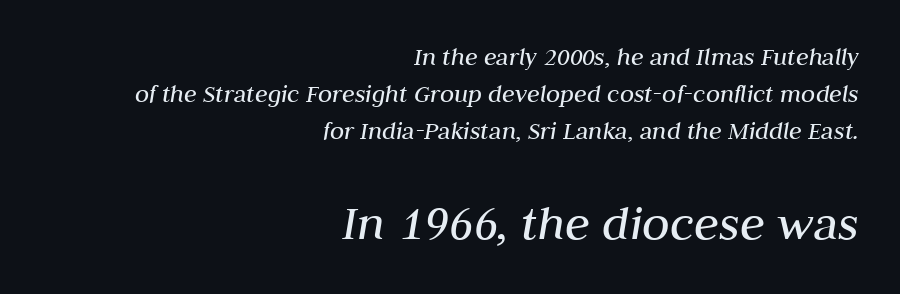
The setting favours the right margin, as signatures and pull-quotes sometimes do. Only glyphs here, with clear space below each row. No chunkiness to these letters — they're not bold. A normal amount of white space separates one row of letters from the next. The block sitting lower on the canvas is the one with enlarged characters. The face used here is proportionally spaced, like ordinary book or web type.
